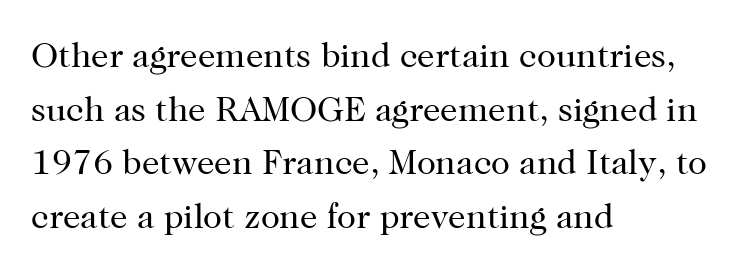
Q: Is the text bold? A: No.
Q: Is the text italic (slanted)? A: No, it is upright.
Q: Is the typeface a serif or a sans-serif typeface? A: Serif.
Q: Is the text underlined? A: No.
Q: How is the paragraph aligned? A: Left-aligned.
Q: Is the spacing between letters normal or unusually wide? A: Normal.
Q: Is the spacing between lines tight, normal or loose? A: Normal.
Q: Width (condensed, normal, or wide)? A: Normal.
Q: Stroke contrast? A: High.
Q: x-height? A: Medium.
Q: Monospaced? A: No.
